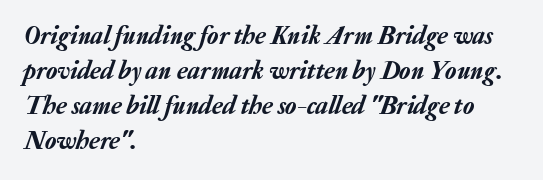
{"italic": "yes", "lean": "right", "slant_degrees": 20, "underline": "no", "align": "left", "line_spacing": "normal", "line_spacing_ratio": 1.34, "letter_spacing": "normal", "letter_spacing_em": 0.0, "glyph_px": 26}
